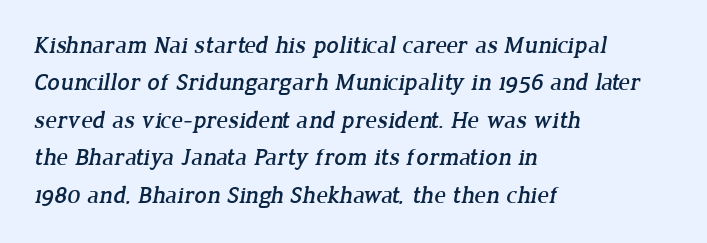
Q: Is the text underlined? A: No.
Q: How is the paragraph aligned? A: Left-aligned.
Q: Is the spacing between letters normal or unusually wide? A: Normal.
Q: Is the spacing between lines tight, normal or loose? A: Normal.
